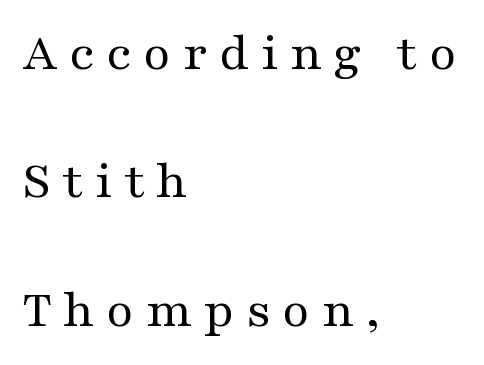
Only glyphs here, with clear space below each row. In terms of letterspacing, this is a distinctly airy, spread setting. Is this a heavy cut? Hardly; it is regular or lighter. The block of text is sparse from top to bottom, with ample space between rows. Horizontally, the lines are justified to the leading edge only. A typesetter would mark this as roman, not italic.
